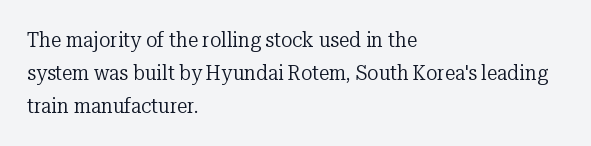
Q: Is the text bold? A: No.
Q: Is the text italic (slanted)? A: No, it is upright.
Q: Is the text underlined? A: No.
Q: How is the paragraph aligned? A: Left-aligned.
Q: Is the spacing between letters normal or unusually wide? A: Normal.
Q: Is the spacing between lines tight, normal or loose? A: Normal.
